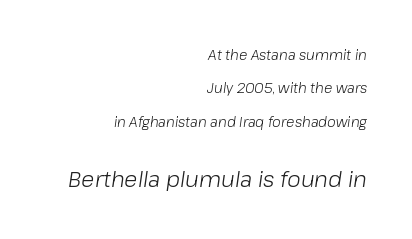
The rendering uses a large line-height, opening up the rows. Here the second block reads like a headline and the first like body copy. Descenders hang freely into open space. Compared with ordinary roman type, these characters are visibly tilted.
